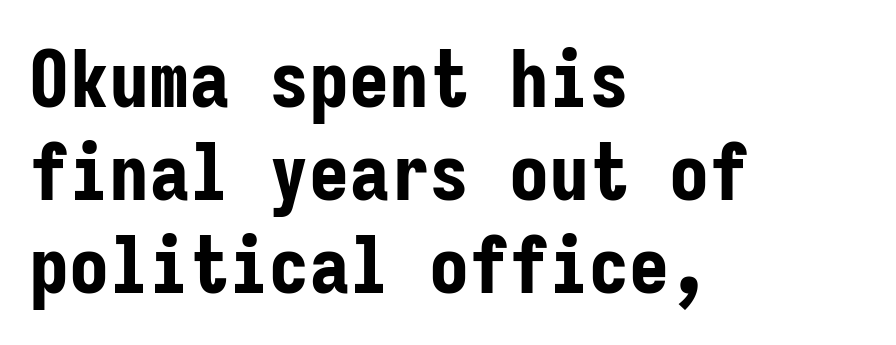
Q: Is the text bold? A: Yes.
Q: Is the text italic (slanted)? A: No, it is upright.
Q: Is the typeface a serif or a sans-serif typeface? A: Sans-serif.
Q: Is the text underlined? A: No.
Q: How is the paragraph aligned? A: Left-aligned.
Q: Is the spacing between letters normal or unusually wide? A: Normal.
Q: Width (condensed, normal, or wide)? A: Condensed.
Q: Stroke contrast? A: Low.
Q: x-height? A: Medium.
Q: Monospaced? A: Yes.
